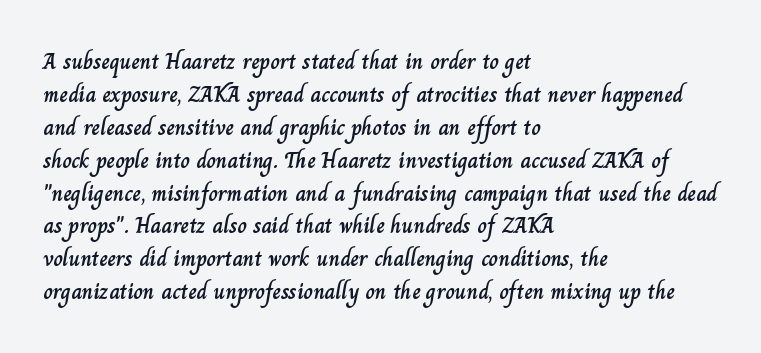
Plain, unruled lines of type. Letter spacing: default. Quick note: interline space is typical. One-word summary of the alignment: left.
